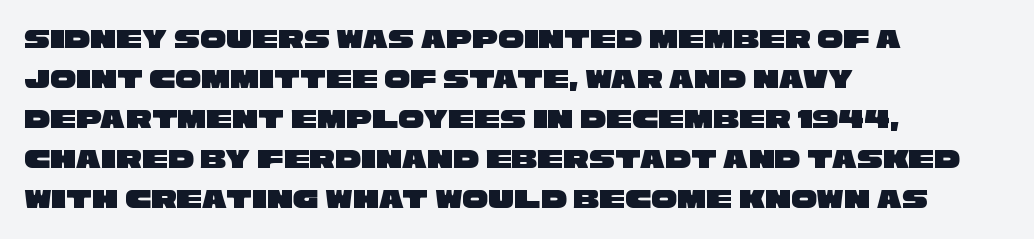
The image shows 29 px wide sans-serif type; set left-aligned, normal line spacing (1.38x), normal letter spacing, not underlined; low stroke contrast and a large x-height.
